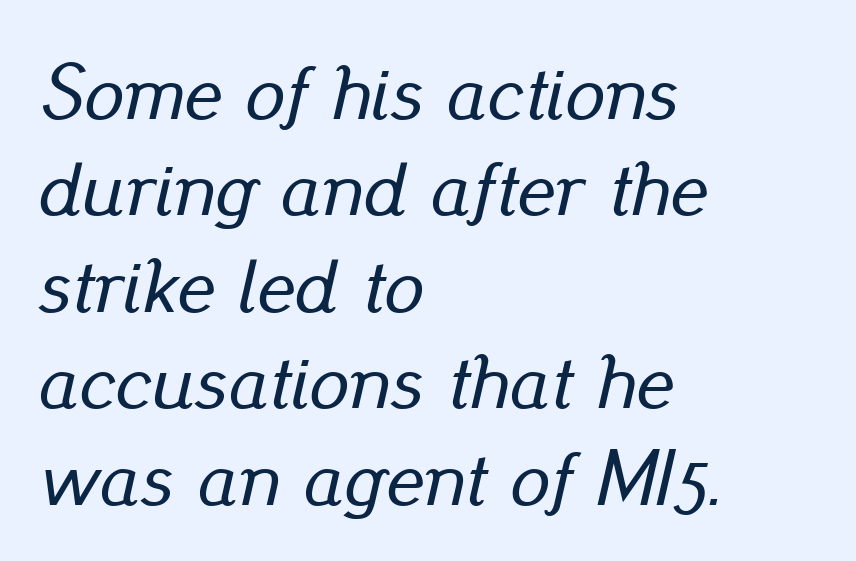
The image shows 79 px text type, italic (leaning right); set left-aligned, line spacing 1.22x, normal letter spacing, not underlined; low stroke contrast and a small x-height.
